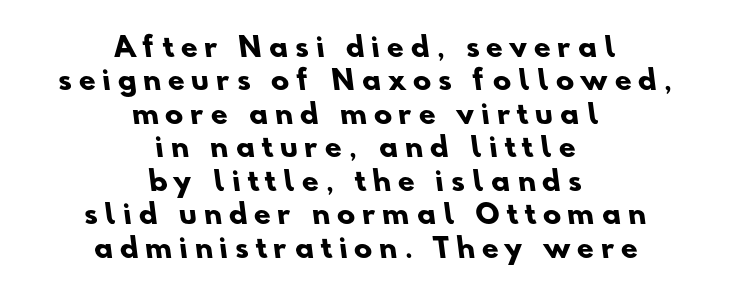
Q: Is the text bold? A: Yes.
Q: Is the text underlined? A: No.
Q: How is the paragraph aligned? A: Centered.
Q: Is the spacing between letters normal or unusually wide? A: Unusually wide.
